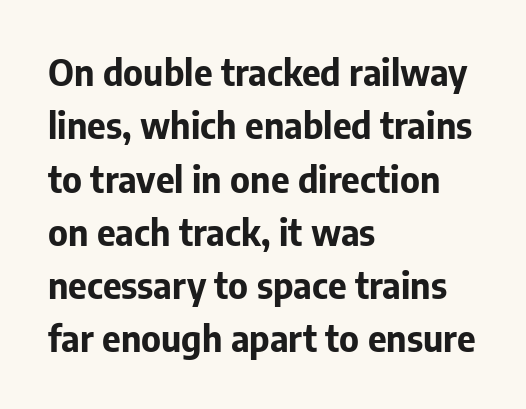
Caption: bold face, heavy strokes. Quick note: not italic, upright. Each letter keeps its own natural width here, so spacing adapts to shape. The zone under the glyphs is completely vacant. Horizontal bands of white between lines are of average thickness. You could call the tracking neutral — neither tight nor loose.
